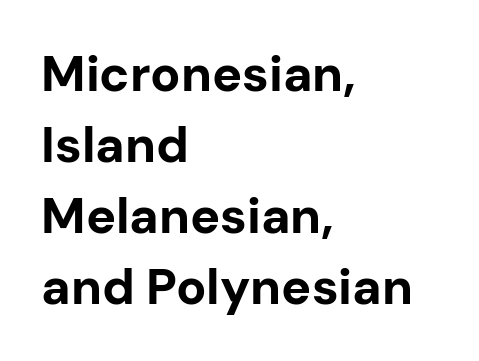
{"serif": "no", "italic": "no", "bold": "yes", "weight": "bold", "width": "normal", "stroke_contrast": "low", "x_height": "medium", "monospaced": "no", "underline": "no", "align": "left", "line_spacing": "normal", "line_spacing_ratio": 1.42, "letter_spacing": "normal", "letter_spacing_em": 0.0, "glyph_px": 50}
